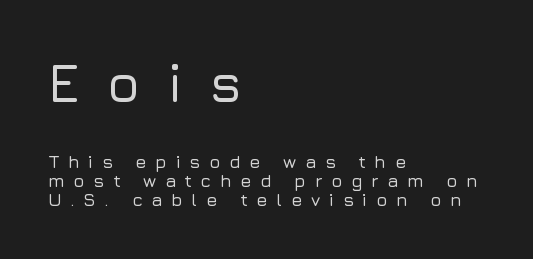
The image shows 55 px sans-serif type, upright; set left-aligned, tight line spacing (1.06x), unusually wide letter spacing (+0.49 em), not underlined; the first (top) block is 3.06x larger; low stroke contrast and a medium x-height.
